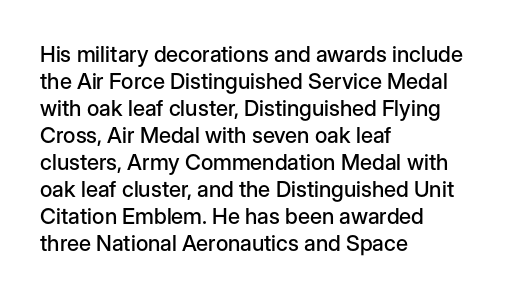
{"italic": "no", "underline": "no", "align": "left", "line_spacing_ratio": 1.23, "letter_spacing": "normal", "letter_spacing_em": 0.0, "glyph_px": 22}
